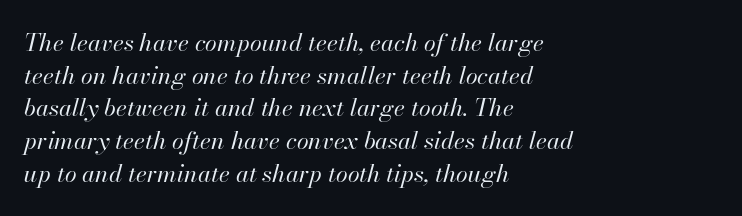
The text block is weighted toward the left margin, trailing off unevenly rightward. The line-height multiplier appears to be the usual default. Unmarked baselines from the first word to the last. The passage shown is not bold in any degree. Designer's note — italics engaged. The rendering keeps characters at their native spacing.
